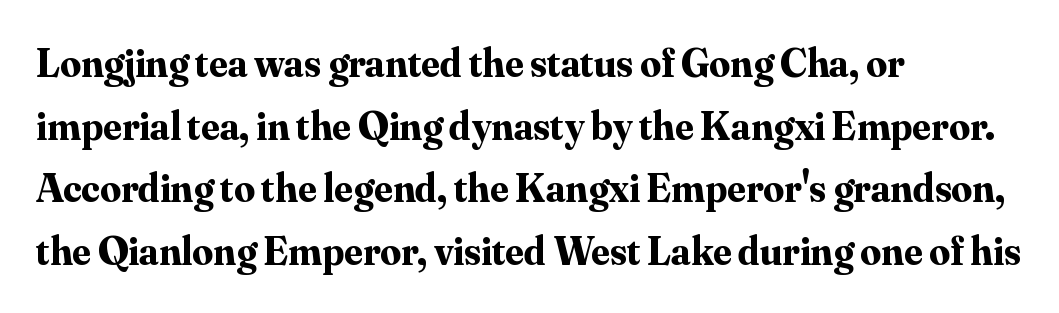
{"serif": "yes", "italic": "no", "bold": "yes", "weight": "bold", "width": "normal", "stroke_contrast": "medium", "x_height": "small", "monospaced": "no", "underline": "no", "align": "left", "line_spacing": "normal", "line_spacing_ratio": 1.53, "letter_spacing": "normal", "letter_spacing_em": 0.0, "glyph_px": 41}
